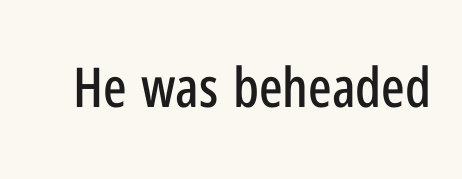
This sample uses a sans-serif face. Compared with typical body copy, the letter spacing here is the same. Spacing verdict: proportional, widths tailored to each character. When letters stand straight like this, we call the style roman or upright. Rule under the text: the space is simply empty.
